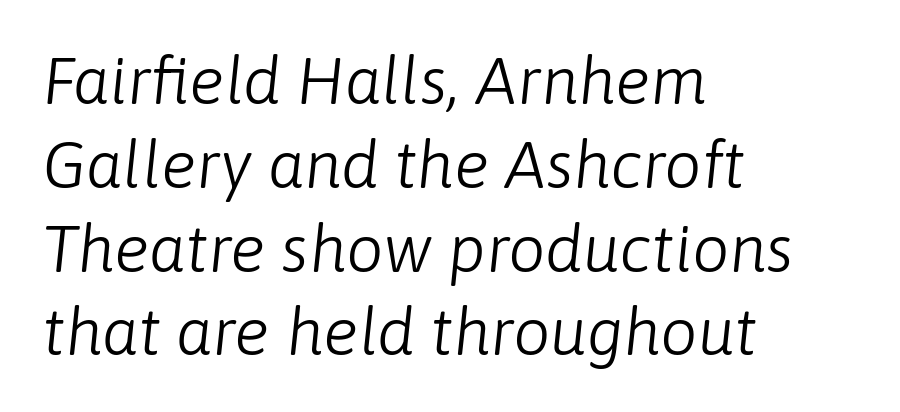
The image shows 66 px light type, italic (leaning right); set left-aligned, normal line spacing (1.27x), normal letter spacing, not underlined; low stroke contrast and a medium x-height.
